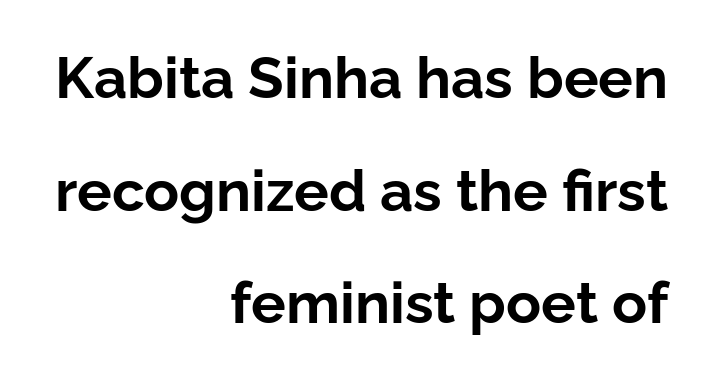
The text was rendered using a sans face with plain stroke endings. Words appear dense and cohesive because spacing is normal. The passage is arranged like a letterhead date or caption credit — flush right. These lines are rendered in a variable-pitch font. The rendering uses a bold face; every stroke is thick and dark.
